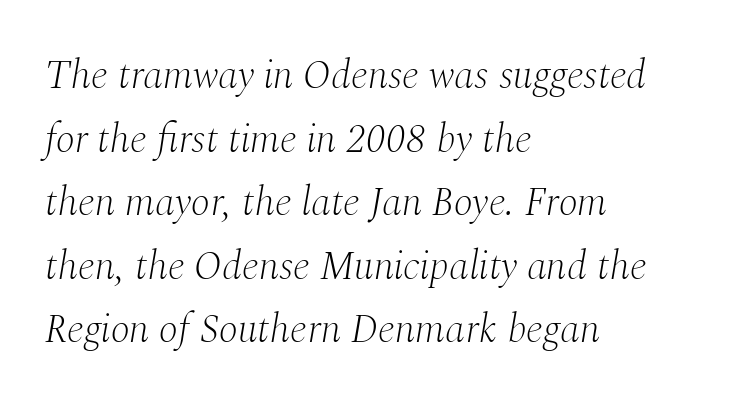
The strip under each line holds only bare page. The face used here is proportionally spaced, like ordinary book or web type. Compared with typical paragraphs, the rows here are spaced about the same. Examine the stroke ends and you'll spot serifs. This reads as an unemphasized weight, regular at the heaviest. The passage is arranged the way most books set body copy — flush left.
